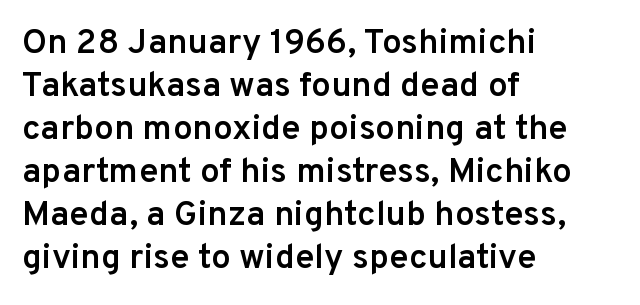
Horizontal alignment here is leftward, the default for most running prose. The text was rendered using a sans face with plain stroke endings. Unmarked baselines from the first word to the last. The rendering keeps characters at their native spacing.
